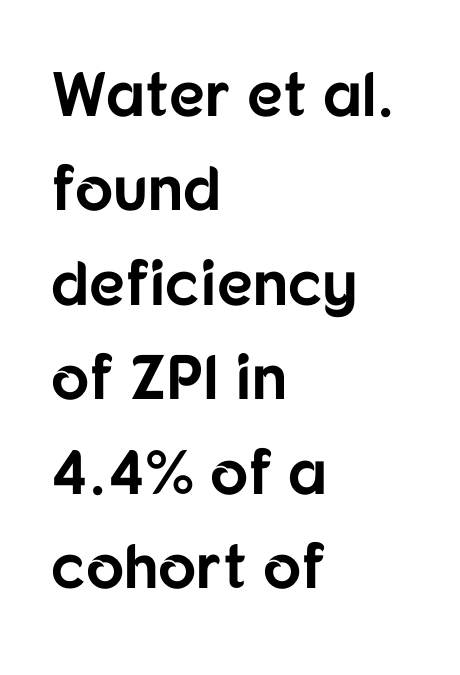
Q: Is the text bold? A: Yes.
Q: Is the text italic (slanted)? A: No, it is upright.
Q: Is the typeface a serif or a sans-serif typeface? A: Sans-serif.
Q: Is the text underlined? A: No.
Q: How is the paragraph aligned? A: Left-aligned.
Q: Is the spacing between letters normal or unusually wide? A: Normal.
Q: Is the spacing between lines tight, normal or loose? A: Normal.
Q: Width (condensed, normal, or wide)? A: Normal.
Q: Stroke contrast? A: Low.
Q: x-height? A: Medium.
Q: Monospaced? A: No.
